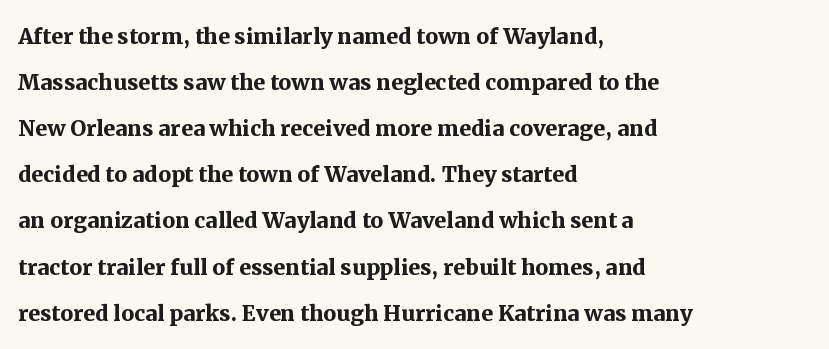
Q: Is the text bold? A: Yes.
Q: Is the text italic (slanted)? A: No, it is upright.
Q: Is the typeface a serif or a sans-serif typeface? A: Serif.
Q: Is the text underlined? A: No.
Q: How is the paragraph aligned? A: Left-aligned.
Q: Is the spacing between letters normal or unusually wide? A: Normal.
Q: Is the spacing between lines tight, normal or loose? A: Normal.
Q: Width (condensed, normal, or wide)? A: Normal.
Q: Stroke contrast? A: Medium.
Q: x-height? A: Medium.
Q: Monospaced? A: No.
